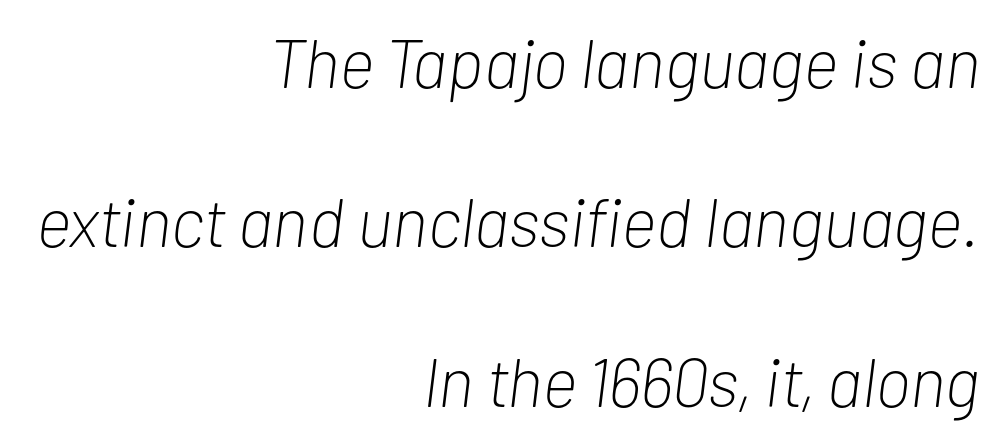
{"italic": "yes", "lean": "right", "slant_degrees": 7, "bold": "no", "weight": "light", "width": "condensed", "stroke_contrast": "low", "x_height": "medium", "monospaced": "no", "underline": "no", "align": "right", "line_spacing": "loose", "line_spacing_ratio": 2.31, "letter_spacing": "normal", "letter_spacing_em": 0.0, "glyph_px": 69}
